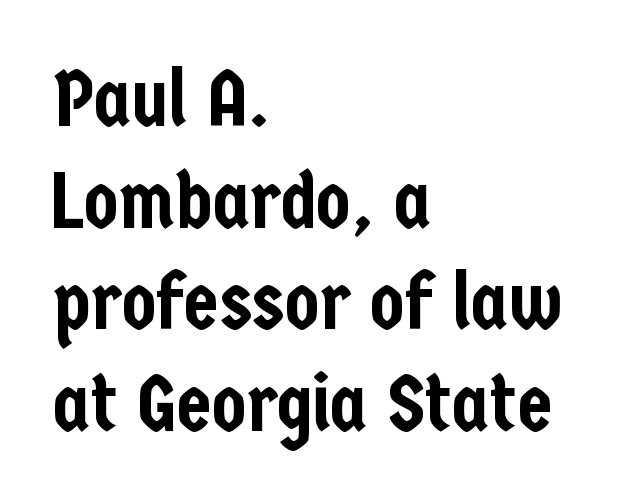
Q: Is the text italic (slanted)? A: No, it is upright.
Q: Is the typeface a serif or a sans-serif typeface? A: Sans-serif.
Q: Is the text underlined? A: No.
Q: How is the paragraph aligned? A: Left-aligned.
Q: Is the spacing between letters normal or unusually wide? A: Normal.
Q: Is the spacing between lines tight, normal or loose? A: Normal.
Q: Width (condensed, normal, or wide)? A: Condensed.
Q: Stroke contrast? A: Low.
Q: x-height? A: Medium.
Q: Monospaced? A: No.
